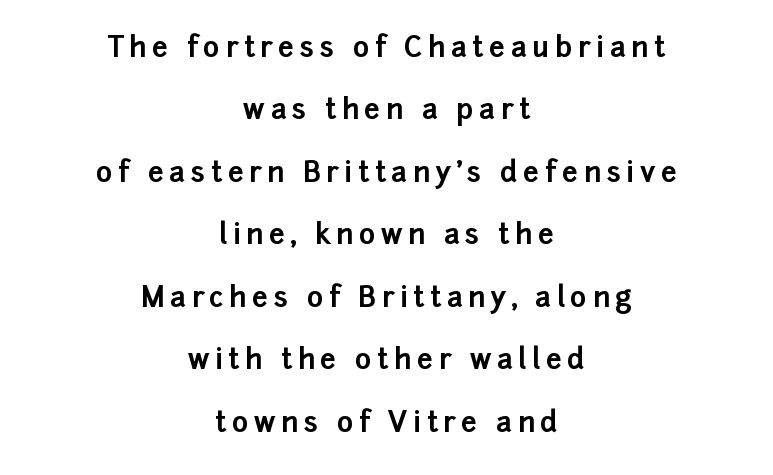
The rag falls on both sides of this text block equally. Each letter keeps its own natural width here, so spacing adapts to shape. Just letters on the line, the space beneath them empty. Set as a true bold cut, around the 700 mark. The lettering holds an erect, upright posture throughout.
